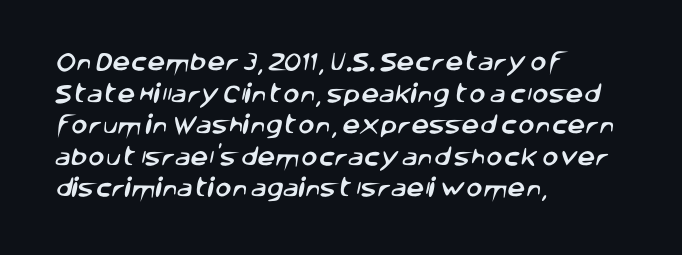
Q: Is the text underlined? A: No.
Q: How is the paragraph aligned? A: Left-aligned.
Q: Is the spacing between letters normal or unusually wide? A: Normal.
Q: Is the spacing between lines tight, normal or loose? A: Normal.
